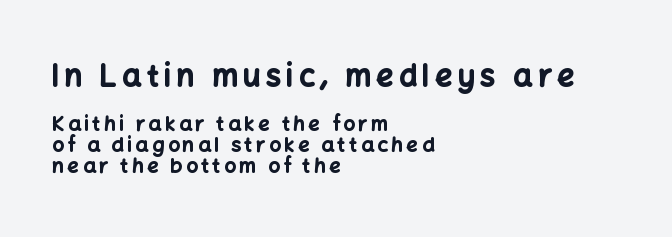
Quick note: underline off. The face used here appears at its bigger size in the upper chunk. Baseline-to-baseline distance is barely more than the letter height. Observe the absence of serifs on each vertical stroke in this sample. Stroke thickness is high; the sample reads as a true bold.
